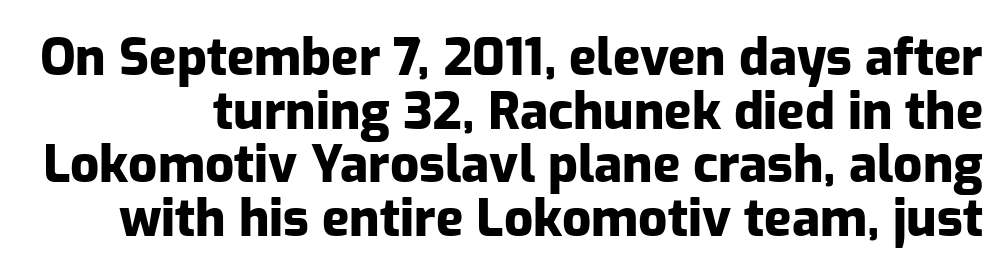
This is roman type, the default non-slanted kind. Between one letter and the next there's only the usual sliver of space. Look at the bottom of the vertical strokes: they stop flat, with no serifs. You could not count columns in this text — the font is proportionally spaced. Emphasis by weight is at full strength: bold. Nobody drew a line under any word here.
